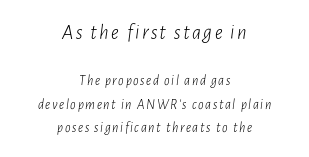
Has an underline been added? It has not. The block sitting higher on the canvas is the one with enlarged characters. No extra ink here — the face is not bold. Leftover space on each line is divided equally before and after the words. Honestly, the row spacing looks completely unremarkable.
